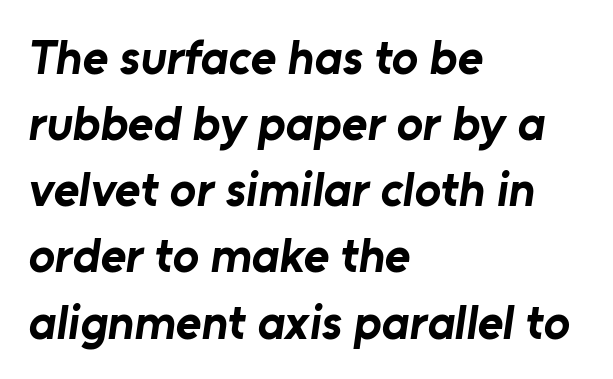
The image shows 49 px bold sans-serif type; set left-aligned, normal line spacing (1.35x), normal letter spacing, not underlined; low stroke contrast and a medium x-height.
